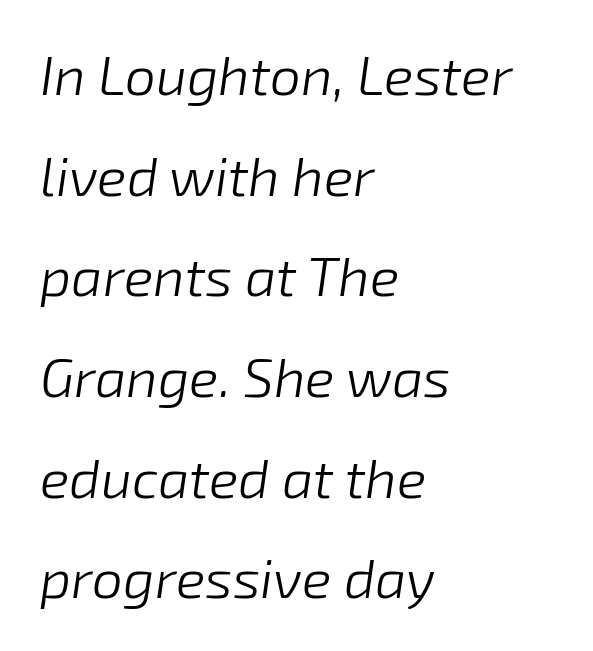
The image shows 55 px light type, italic (leaning right); set left-aligned, line spacing 1.83x, normal letter spacing, not underlined; low stroke contrast and a medium x-height.
